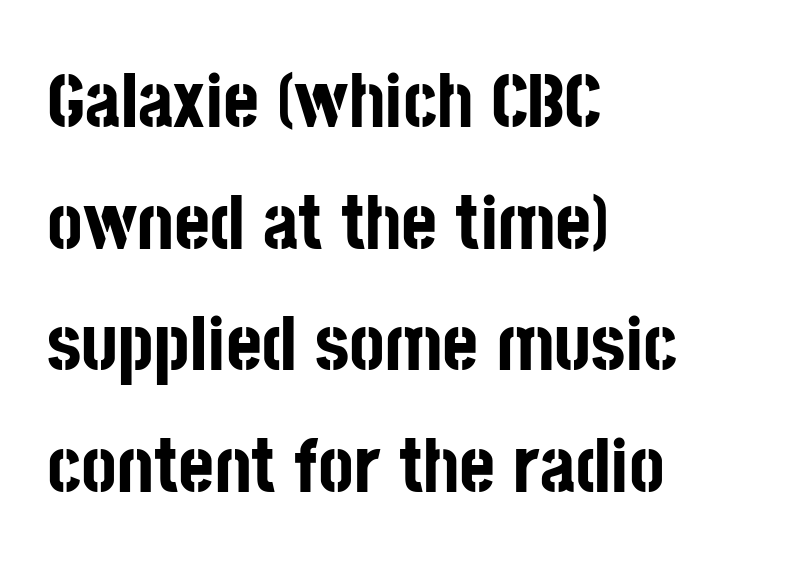
The image shows 77 px bold, condensed sans-serif type, upright; set left-aligned, normal line spacing (1.58x), normal letter spacing, not underlined; low stroke contrast and a large x-height.
